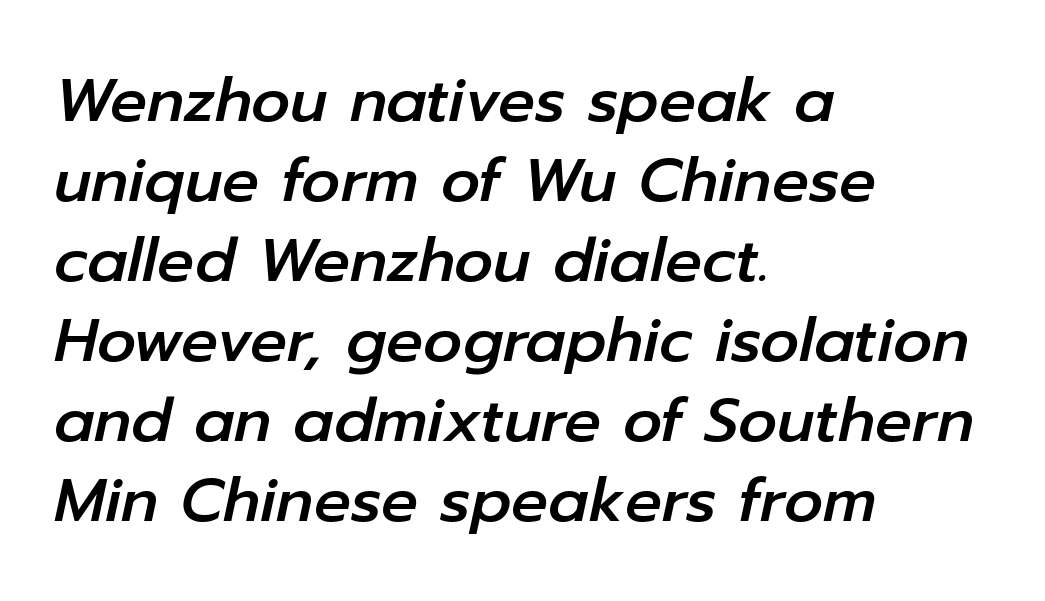
{"italic": "yes", "lean": "right", "slant_degrees": 12, "width": "normal", "stroke_contrast": "low", "x_height": "medium", "monospaced": "no", "underline": "no", "align": "left", "line_spacing": "normal", "line_spacing_ratio": 1.31, "letter_spacing": "normal", "letter_spacing_em": 0.0, "glyph_px": 61}
